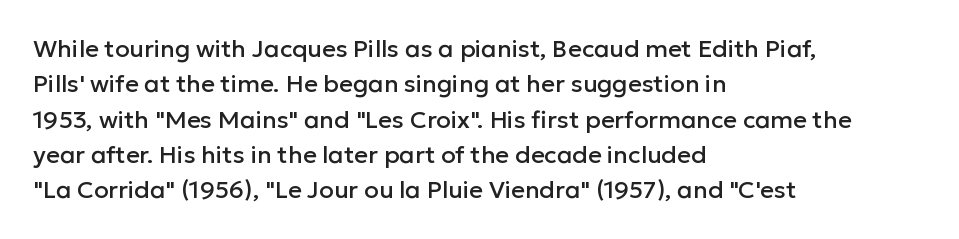
Q: Is the text italic (slanted)? A: No, it is upright.
Q: Is the text underlined? A: No.
Q: How is the paragraph aligned? A: Left-aligned.
Q: Is the spacing between letters normal or unusually wide? A: Normal.
Q: Is the spacing between lines tight, normal or loose? A: Normal.
